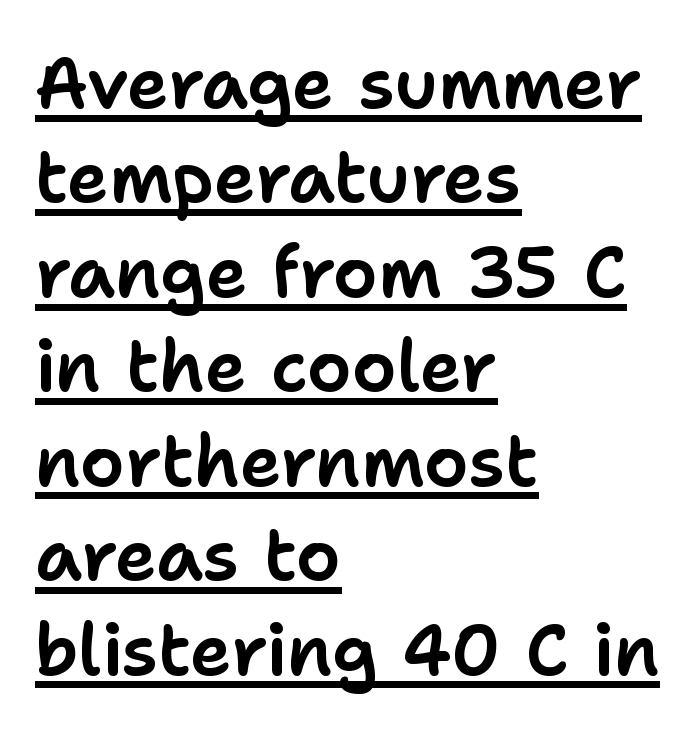
Q: Is the text italic (slanted)? A: No, it is upright.
Q: Is the typeface a serif or a sans-serif typeface? A: Sans-serif.
Q: Is the text underlined? A: Yes.
Q: How is the paragraph aligned? A: Left-aligned.
Q: Is the spacing between letters normal or unusually wide? A: Normal.
Q: Is the spacing between lines tight, normal or loose? A: Normal.
Q: Width (condensed, normal, or wide)? A: Normal.
Q: Stroke contrast? A: Low.
Q: x-height? A: Medium.
Q: Monospaced? A: No.
